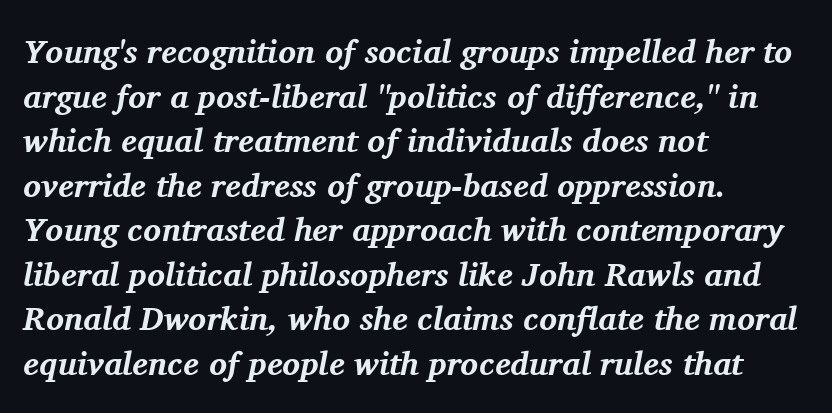
Q: Is the text bold? A: Yes.
Q: Is the text italic (slanted)? A: Yes, it leans right by about 11 degrees.
Q: Is the typeface a serif or a sans-serif typeface? A: Serif.
Q: Is the text underlined? A: No.
Q: How is the paragraph aligned? A: Left-aligned.
Q: Is the spacing between letters normal or unusually wide? A: Normal.
Q: Is the spacing between lines tight, normal or loose? A: Normal.
Q: Width (condensed, normal, or wide)? A: Normal.
Q: Stroke contrast? A: Medium.
Q: x-height? A: Medium.
Q: Monospaced? A: No.
